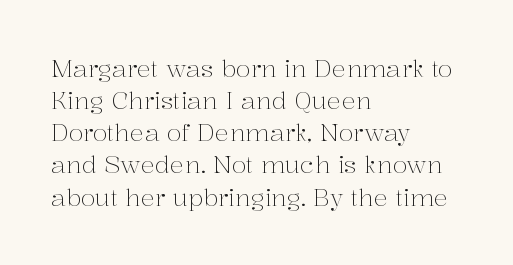
The image shows 24 px text type, upright; set left-aligned, normal line spacing (1.34x), normal letter spacing, not underlined.
